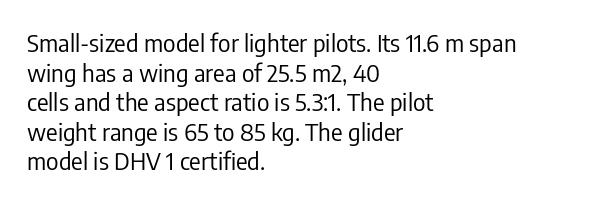
The image shows 24 px text type, upright; set left-aligned, line spacing 1.23x, normal letter spacing, not underlined.
